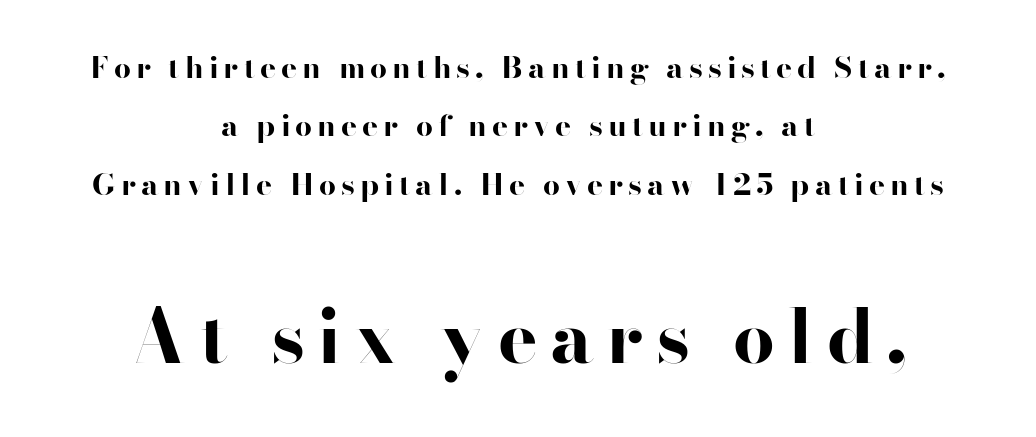
The rendering uses natural spacing where letterforms have individual widths. You can tell from the bare stems that sans-serif type was used. Emphasis by weight is at full strength: bold. Descenders hang freely into open space. These lines are centered, leaving both edges ragged. Notice how the stems are strictly vertical — no italics here.
